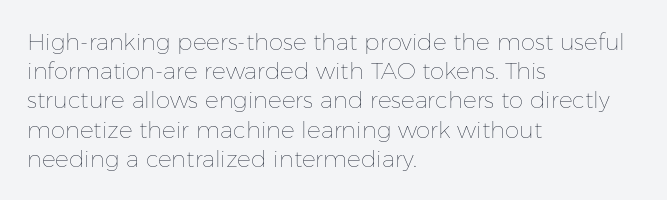
{"italic": "no", "bold": "no", "underline": "no", "align": "left", "line_spacing": "normal", "line_spacing_ratio": 1.27, "letter_spacing": "normal", "letter_spacing_em": 0.0, "glyph_px": 23}
